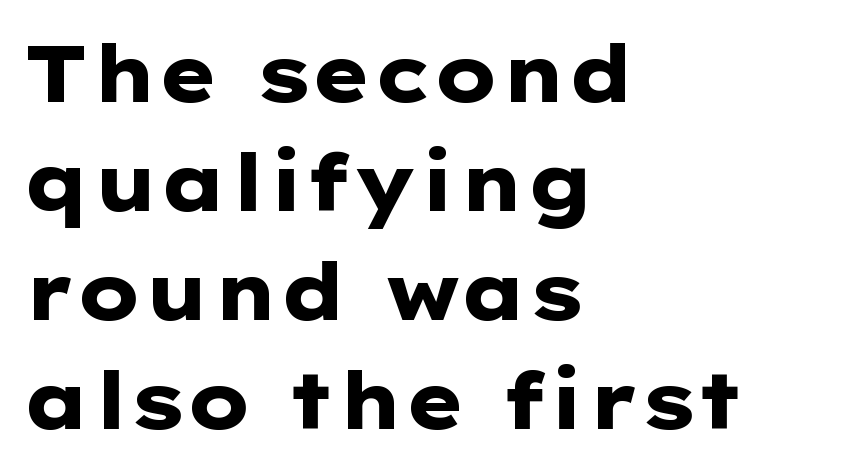
Q: Is the text bold? A: Yes.
Q: Is the text italic (slanted)? A: No, it is upright.
Q: Is the typeface a serif or a sans-serif typeface? A: Sans-serif.
Q: Is the text underlined? A: No.
Q: How is the paragraph aligned? A: Left-aligned.
Q: Is the spacing between letters normal or unusually wide? A: Normal.
Q: Is the spacing between lines tight, normal or loose? A: Normal.
Q: Width (condensed, normal, or wide)? A: Wide.
Q: Stroke contrast? A: Low.
Q: x-height? A: Medium.
Q: Monospaced? A: No.
